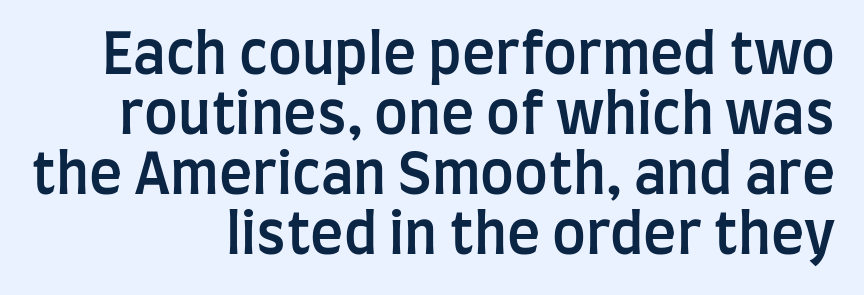
Lines of text with bare space underneath. The letterforms sit shoulder to shoulder at normal distance. What's the leading like? Squeezed, with rows nearly overlapping. This is moderately heavy type, rendered in semibold. Is this a fixed-width face? No — the glyphs have proportional, varying widths. Unlike italic type, these characters show no tilt at all.
